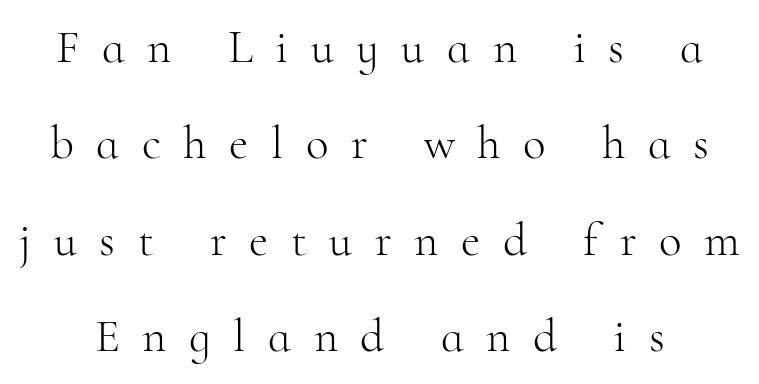
The image shows 47 px light serif type, upright; set loose line spacing (2.05x), unusually wide letter spacing (+0.48 em), not underlined; high stroke contrast and a small x-height.
